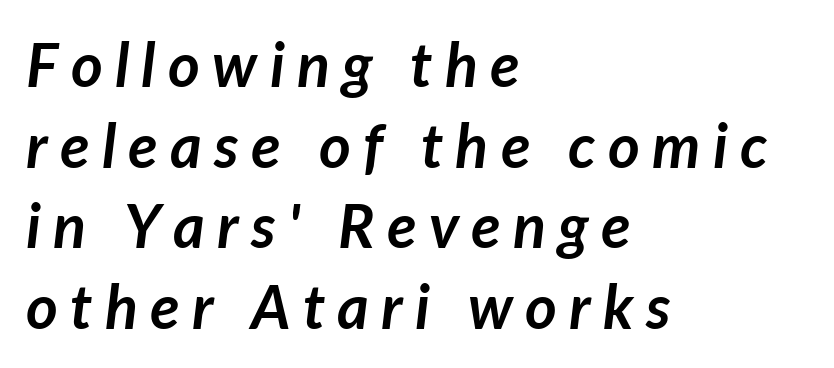
{"italic": "yes", "lean": "right", "slant_degrees": 7, "bold": "yes", "weight": "semibold", "width": "normal", "stroke_contrast": "low", "x_height": "medium", "monospaced": "no", "underline": "no", "align": "left", "line_spacing": "normal", "line_spacing_ratio": 1.32, "letter_spacing": "wide", "letter_spacing_em": 0.2, "glyph_px": 61}
